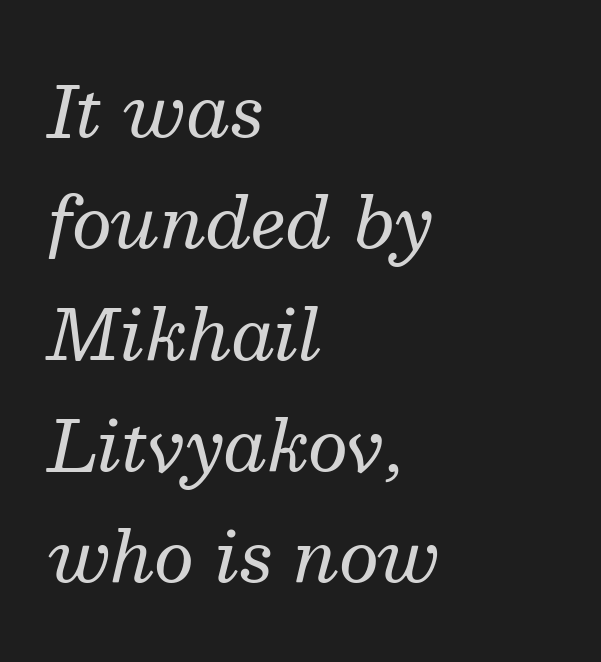
{"serif": "yes", "italic": "yes", "lean": "right", "slant_degrees": 13, "bold": "no", "weight": "regular", "width": "normal", "stroke_contrast": "medium", "x_height": "medium", "monospaced": "no", "underline": "no", "align": "left", "line_spacing": "normal", "line_spacing_ratio": 1.59, "letter_spacing": "normal", "letter_spacing_em": 0.0, "glyph_px": 70}
